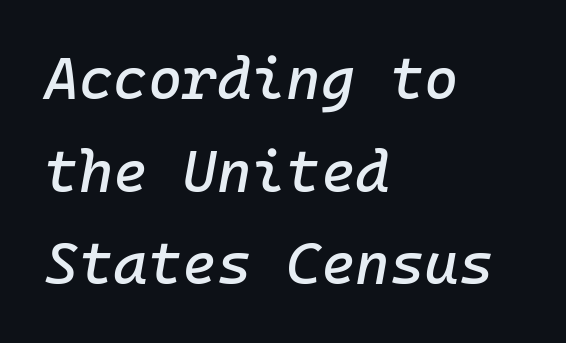
The image shows 59 px text type, italic (leaning right), monospaced; set left-aligned, normal line spacing (1.57x), normal letter spacing, not underlined; low stroke contrast and a medium x-height.
